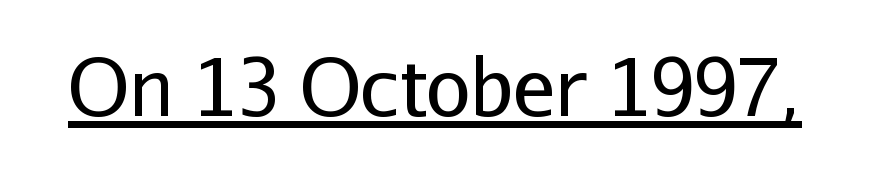
Q: Is the text bold? A: No.
Q: Is the text italic (slanted)? A: No, it is upright.
Q: Is the typeface a serif or a sans-serif typeface? A: Sans-serif.
Q: Is the text underlined? A: Yes.
Q: Is the spacing between letters normal or unusually wide? A: Normal.
Q: Width (condensed, normal, or wide)? A: Normal.
Q: Stroke contrast? A: Low.
Q: x-height? A: Medium.
Q: Monospaced? A: No.
